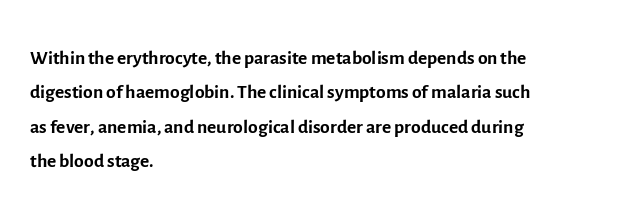
The image shows 28 px regular-weight sans-serif type, upright; set left-aligned, line spacing 1.23x, normal letter spacing, not underlined; a medium x-height.
